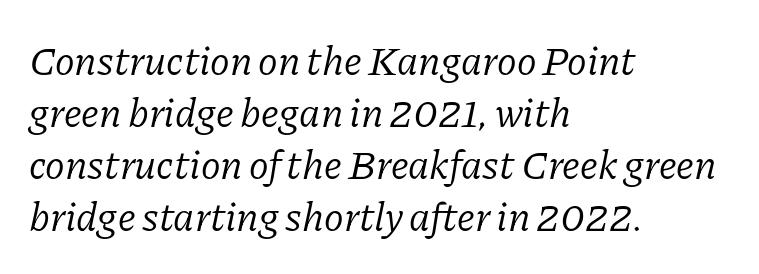
{"serif": "yes", "italic": "yes", "lean": "right", "slant_degrees": 11, "bold": "no", "weight": "light", "width": "normal", "stroke_contrast": "low", "x_height": "medium", "monospaced": "no", "underline": "no", "align": "left", "line_spacing": "normal", "line_spacing_ratio": 1.27, "letter_spacing": "normal", "letter_spacing_em": 0.0, "glyph_px": 41}
